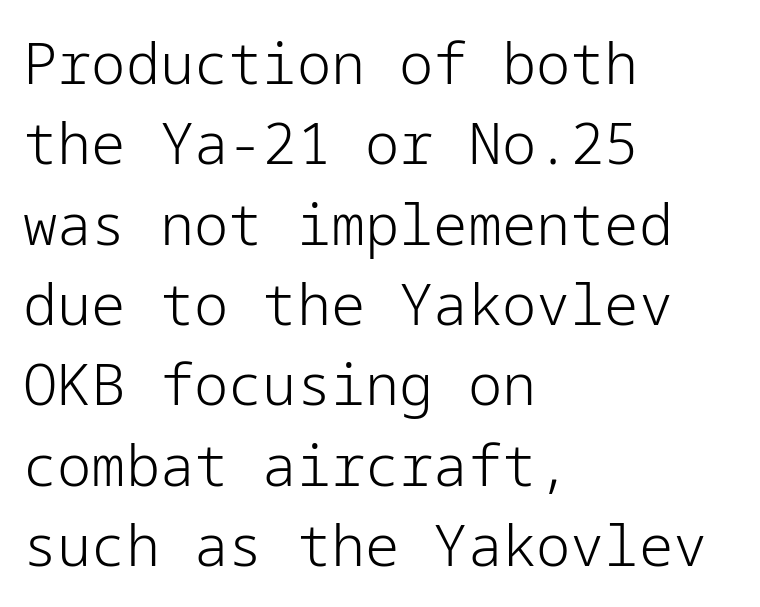
Q: Is the text bold? A: No.
Q: Is the text italic (slanted)? A: No, it is upright.
Q: Is the typeface a serif or a sans-serif typeface? A: Sans-serif.
Q: Is the text underlined? A: No.
Q: How is the paragraph aligned? A: Left-aligned.
Q: Is the spacing between letters normal or unusually wide? A: Normal.
Q: Is the spacing between lines tight, normal or loose? A: Normal.
Q: Width (condensed, normal, or wide)? A: Normal.
Q: Stroke contrast? A: Low.
Q: x-height? A: Medium.
